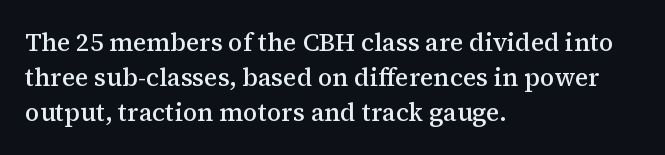
The image shows 25 px text type, upright; set left-aligned, normal line spacing (1.4x), normal letter spacing, not underlined.
